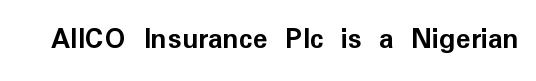
Q: Is the text bold? A: Yes.
Q: Is the text italic (slanted)? A: No, it is upright.
Q: Is the typeface a serif or a sans-serif typeface? A: Sans-serif.
Q: Is the text underlined? A: No.
Q: Is the spacing between letters normal or unusually wide? A: Normal.
Q: Width (condensed, normal, or wide)? A: Normal.
Q: Stroke contrast? A: Low.
Q: x-height? A: Medium.
Q: Monospaced? A: No.
